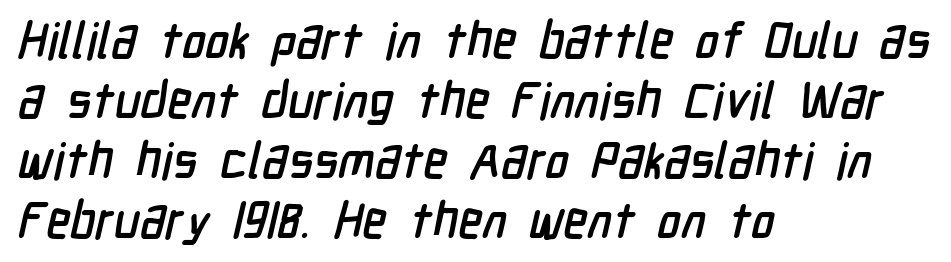
Q: Is the typeface a serif or a sans-serif typeface? A: Sans-serif.
Q: Is the text underlined? A: No.
Q: How is the paragraph aligned? A: Left-aligned.
Q: Is the spacing between letters normal or unusually wide? A: Normal.
Q: Width (condensed, normal, or wide)? A: Condensed.
Q: Stroke contrast? A: Low.
Q: x-height? A: Medium.
Q: Monospaced? A: No.
